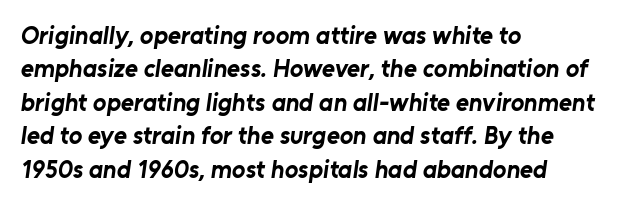
Q: Is the text bold? A: Yes.
Q: Is the text underlined? A: No.
Q: How is the paragraph aligned? A: Left-aligned.
Q: Is the spacing between letters normal or unusually wide? A: Normal.
Q: Is the spacing between lines tight, normal or loose? A: Normal.
